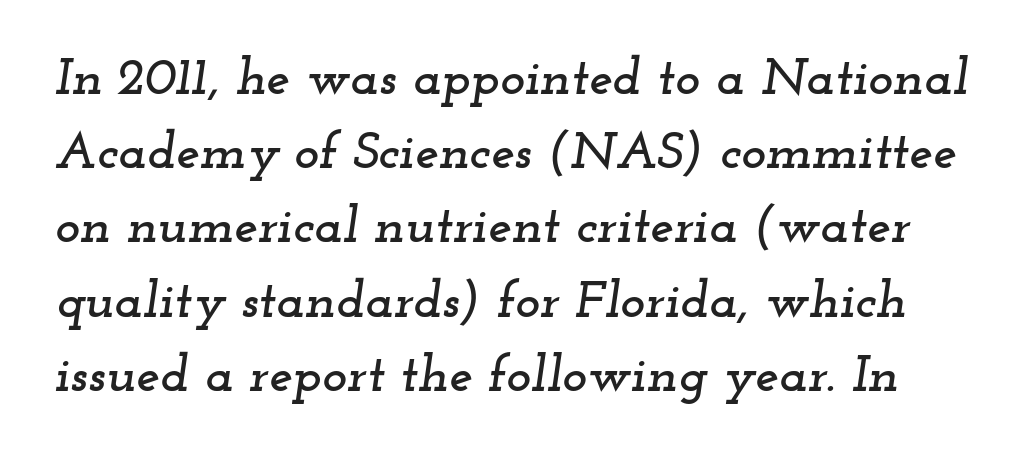
{"serif": "yes", "italic": "yes", "lean": "right", "slant_degrees": 12, "width": "wide", "stroke_contrast": "low", "x_height": "small", "monospaced": "no", "underline": "no", "line_spacing": "normal", "line_spacing_ratio": 1.4, "letter_spacing": "normal", "letter_spacing_em": 0.0, "glyph_px": 53}
